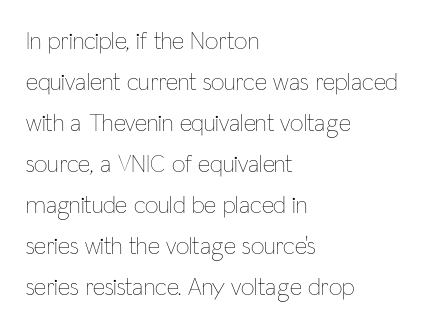
Q: Is the text bold? A: No.
Q: Is the text italic (slanted)? A: No, it is upright.
Q: Is the text underlined? A: No.
Q: How is the paragraph aligned? A: Left-aligned.
Q: Is the spacing between letters normal or unusually wide? A: Normal.
